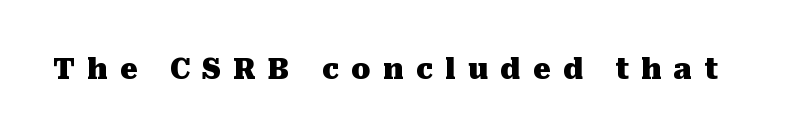
The image shows 28 px heavy serif type, upright; set unusually wide letter spacing (+0.44 em), not underlined; medium stroke contrast and a medium x-height.
